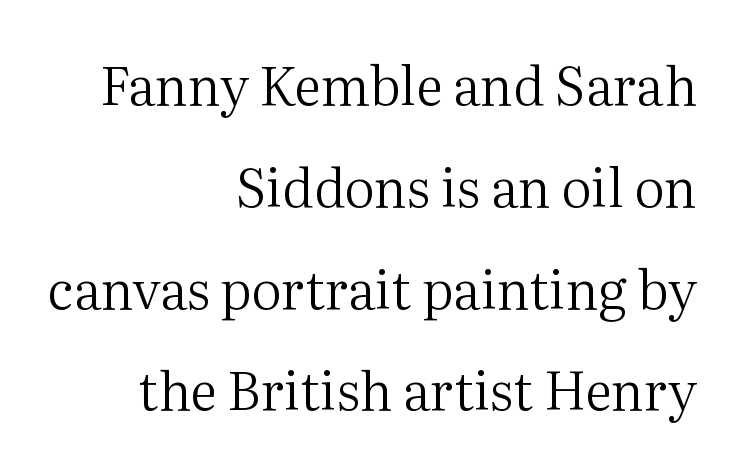
The image shows 53 px regular-weight serif type, upright; set right-aligned, loose line spacing (1.92x), normal letter spacing, not underlined; medium stroke contrast and a medium x-height.
